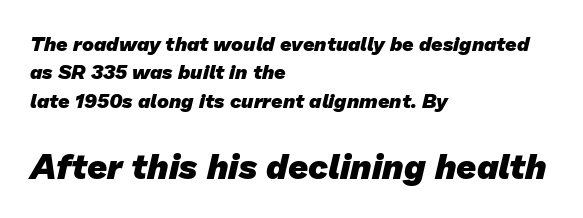
The image shows 35 px heavy sans-serif type; set left-aligned, normal line spacing (1.42x), normal letter spacing, not underlined; the second (bottom) block is 1.75x larger; low stroke contrast and a medium x-height.
